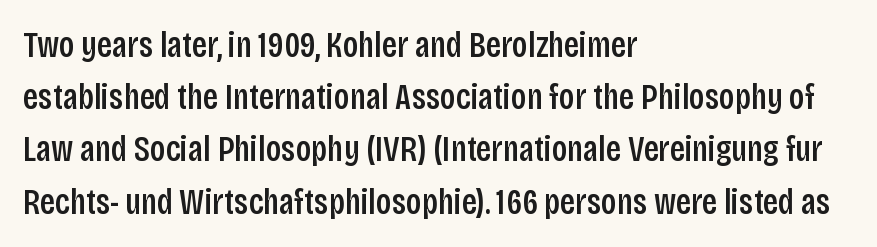
{"serif": "no", "italic": "no", "width": "condensed", "stroke_contrast": "low", "x_height": "large", "monospaced": "no", "underline": "no", "align": "left", "line_spacing": "normal", "line_spacing_ratio": 1.45, "letter_spacing": "normal", "letter_spacing_em": 0.0, "glyph_px": 36}
